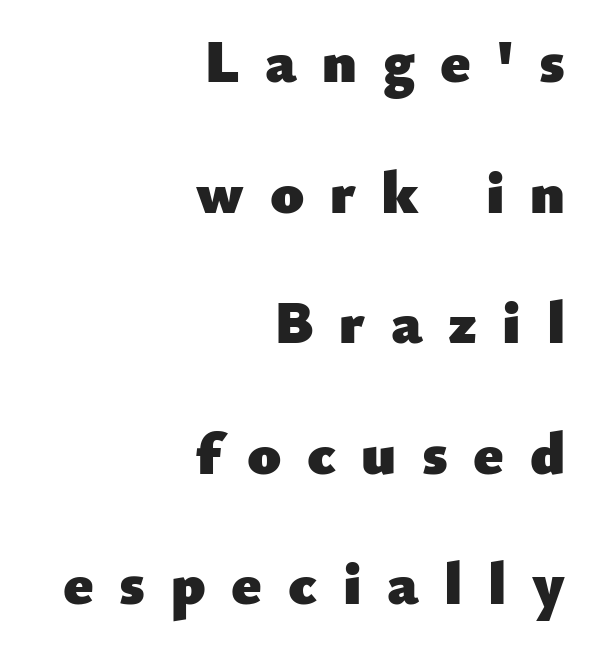
The image shows 61 px heavy sans-serif type, upright; set right-aligned, loose line spacing (2.14x), unusually wide letter spacing (+0.42 em), not underlined; low stroke contrast and a small x-height.
